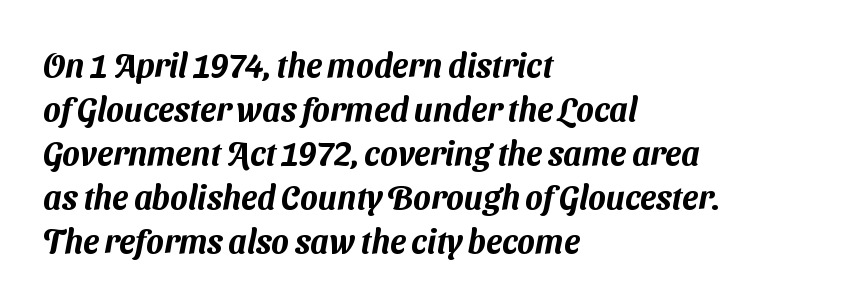
The image shows 33 px sans-serif type; set left-aligned, normal line spacing (1.33x), normal letter spacing, not underlined; medium stroke contrast and a medium x-height.
